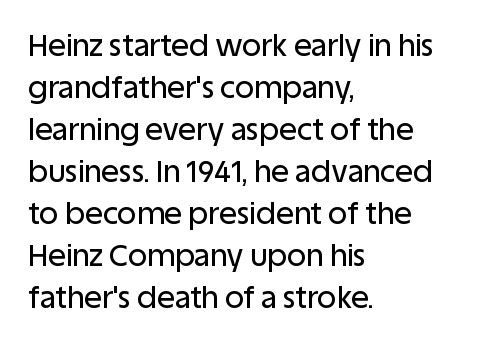
Line beginnings align vertically; line endings do not. This is the regular roman posture of the typeface. Tracking here is standard; glyphs follow each other at the usual distance. Proportional: the letters do not fall into vertical columns.
